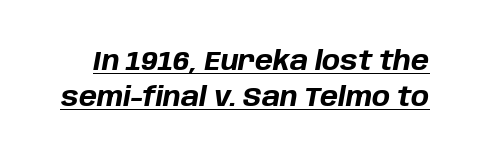
{"italic": "yes", "lean": "right", "slant_degrees": 10, "bold": "yes", "underline": "yes", "line_spacing": "normal", "line_spacing_ratio": 1.35, "letter_spacing": "normal", "letter_spacing_em": 0.0, "glyph_px": 27}
